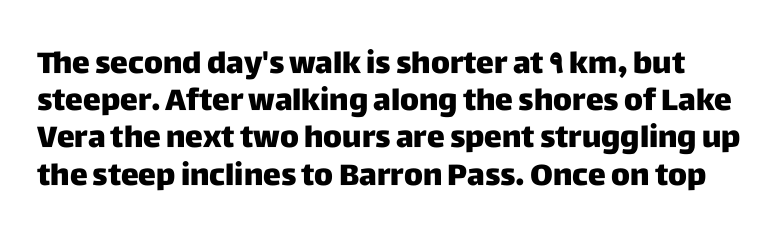
The glyphs are unaccompanied by any horizontal stroke below them. The letters carry no serifs — their stems end cleanly without finishing strokes. Posture: straight, roman, zero tilt. Nobody touched the tracking dial on this one. Do the characters align in a grid? No, the font is proportional.
